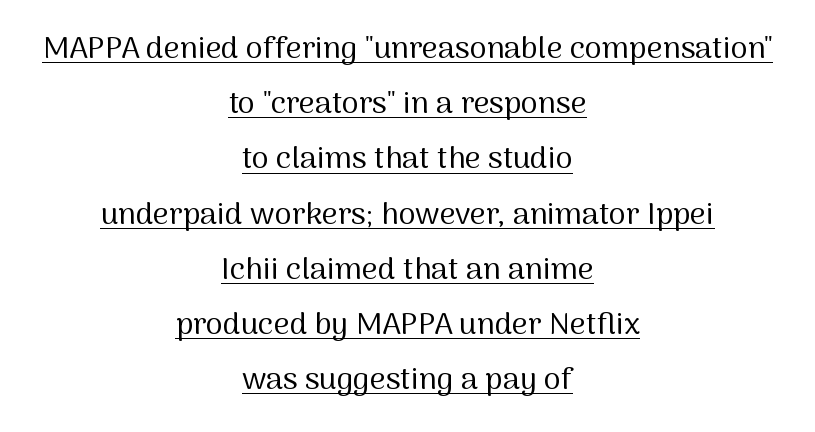
The image shows 31 px regular-weight sans-serif type, upright; set centered, line spacing 1.78x, normal letter spacing, underlined; medium stroke contrast and a medium x-height.
